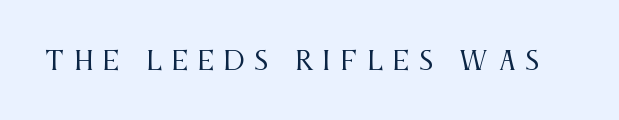
The image shows 25 px text type, upright; set unusually wide letter spacing (+0.39 em), not underlined.
